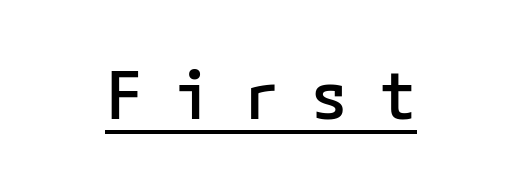
Q: Is the text bold? A: Semi-bold.
Q: Is the text italic (slanted)? A: No, it is upright.
Q: Is the typeface a serif or a sans-serif typeface? A: Sans-serif.
Q: Is the text underlined? A: Yes.
Q: How is the paragraph aligned? A: Centered.
Q: Is the spacing between letters normal or unusually wide? A: Unusually wide.
Q: Width (condensed, normal, or wide)? A: Normal.
Q: Stroke contrast? A: Low.
Q: x-height? A: Medium.
